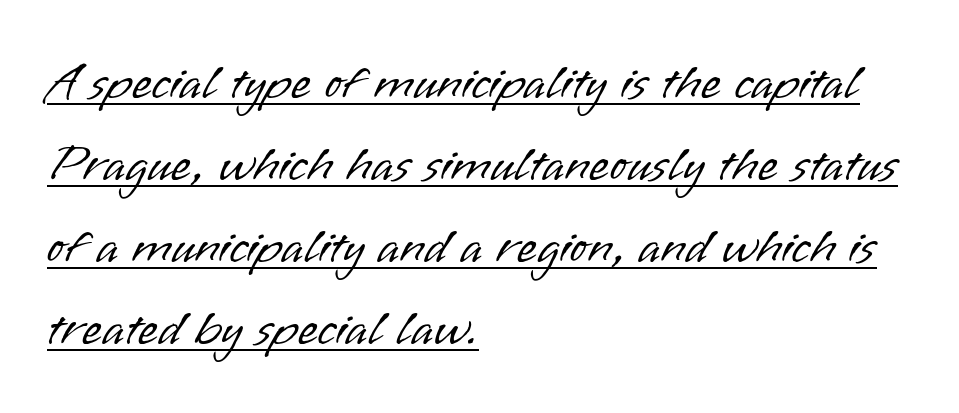
The lines are quadded left. The rendering uses natural spacing where letterforms have individual widths. Check the space under the baseline: a stroke is drawn there. Observe the absence of serifs on each vertical stroke in this sample.
